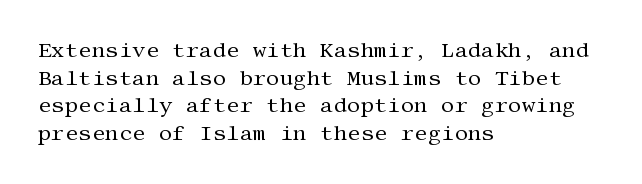
Teacher's note: observe the even left margin — that is flush-left alignment. The line texture is even and compact thanks to regular tracking. The lettering stays uniformly vertical, giving the passage a roman look. The baseline area is clear.
